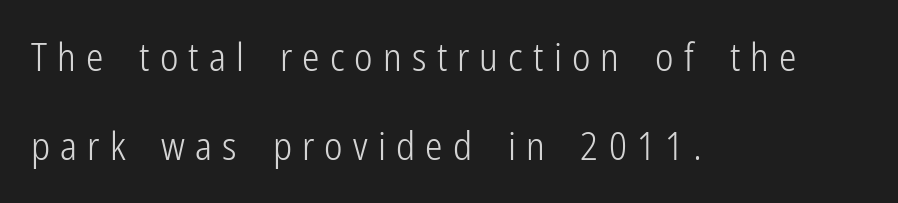
The image shows 39 px light, condensed sans-serif type, upright; set left-aligned, loose line spacing (2.28x), unusually wide letter spacing (+0.26 em), not underlined; low stroke contrast and a medium x-height.
